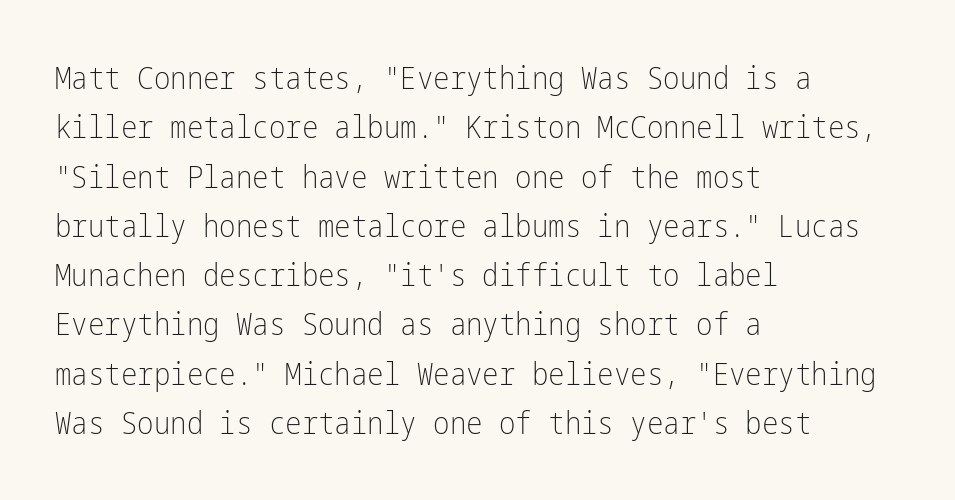
This sample uses an upright cut, with every glyph sitting square on the baseline. Summary of weight: not heavy and not bold. What stands out about the letter spacing? Nothing — it is the standard amount. Horizontal alignment here is leftward, the default for most running prose.
